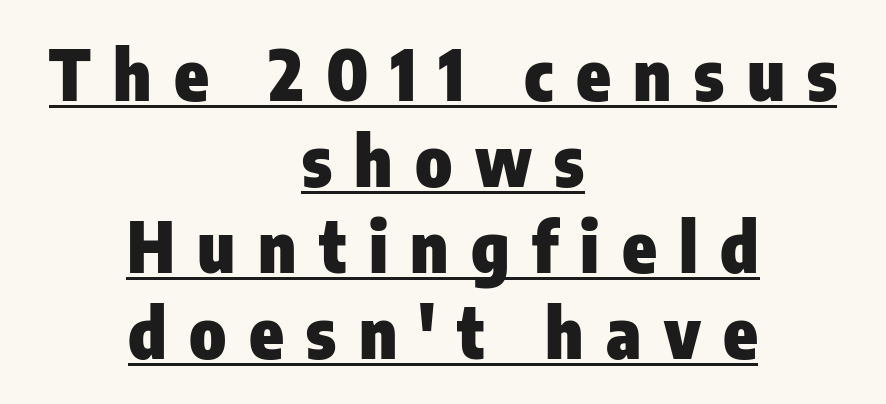
{"serif": "no", "italic": "no", "bold": "yes", "weight": "heavy", "width": "condensed", "stroke_contrast": "low", "x_height": "medium", "monospaced": "no", "underline": "yes", "align": "center", "line_spacing_ratio": 1.23, "letter_spacing": "wide", "letter_spacing_em": 0.32, "glyph_px": 70}
